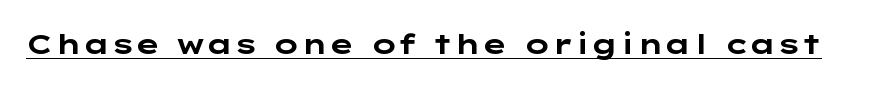
The image shows 28 px bold, wide sans-serif type, upright; set normal letter spacing, underlined; low stroke contrast and a medium x-height.
